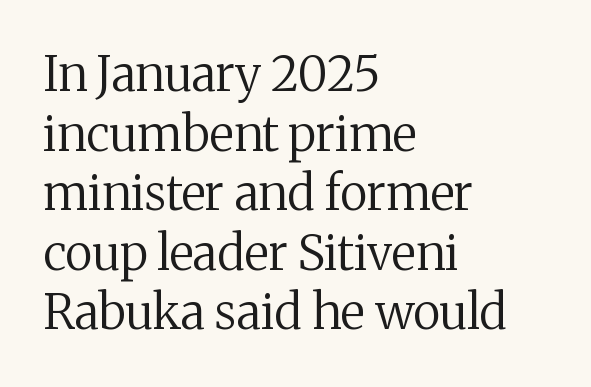
{"serif": "yes", "italic": "no", "bold": "no", "weight": "regular", "width": "normal", "stroke_contrast": "medium", "x_height": "medium", "monospaced": "no", "underline": "no", "align": "left", "line_spacing_ratio": 1.24, "letter_spacing": "normal", "letter_spacing_em": 0.0, "glyph_px": 48}
